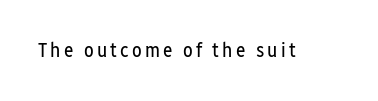
{"italic": "no", "bold": "no", "underline": "no", "glyph_px": 20}
